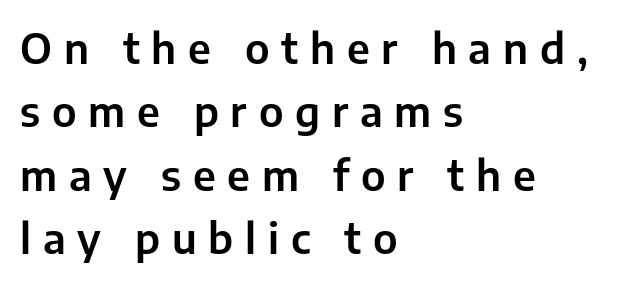
Q: Is the text italic (slanted)? A: No, it is upright.
Q: Is the typeface a serif or a sans-serif typeface? A: Sans-serif.
Q: Is the text underlined? A: No.
Q: How is the paragraph aligned? A: Left-aligned.
Q: Is the spacing between letters normal or unusually wide? A: Unusually wide.
Q: Is the spacing between lines tight, normal or loose? A: Normal.
Q: Width (condensed, normal, or wide)? A: Normal.
Q: Stroke contrast? A: Low.
Q: x-height? A: Medium.
Q: Monospaced? A: No.
